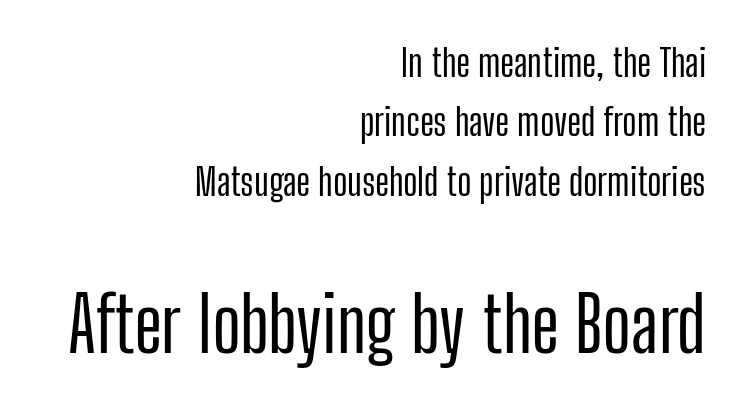
Q: Is the text italic (slanted)? A: No, it is upright.
Q: Is the typeface a serif or a sans-serif typeface? A: Sans-serif.
Q: Is the text underlined? A: No.
Q: How is the paragraph aligned? A: Right-aligned.
Q: Is the spacing between letters normal or unusually wide? A: Normal.
Q: Is the spacing between lines tight, normal or loose? A: Normal.
Q: Which block of text is set in a larger size, the first (top) or the second (bottom)? A: The second (bottom) one.
Q: Width (condensed, normal, or wide)? A: Condensed.
Q: Stroke contrast? A: Low.
Q: x-height? A: Medium.
Q: Monospaced? A: No.
